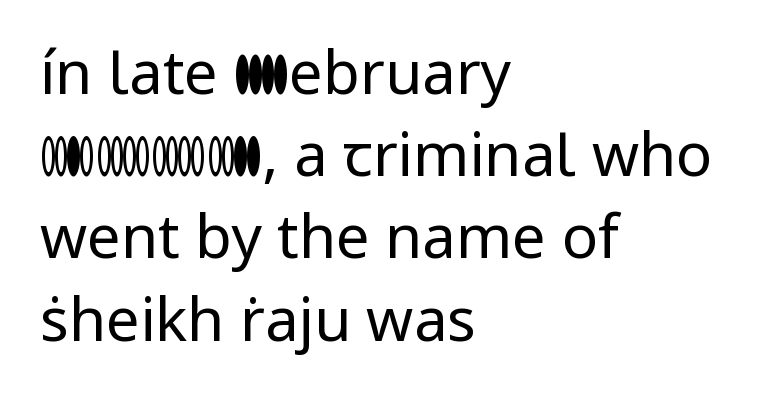
{"serif": "no", "italic": "no", "bold": "no", "weight": "regular", "width": "normal", "stroke_contrast": "low", "x_height": "medium", "monospaced": "no", "underline": "no", "align": "left", "line_spacing": "normal", "line_spacing_ratio": 1.37, "letter_spacing": "normal", "letter_spacing_em": 0.0, "glyph_px": 60}
